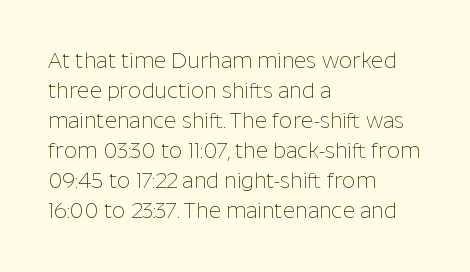
The image shows 21 px text type, upright; set left-aligned, normal line spacing (1.43x), normal letter spacing, not underlined.
